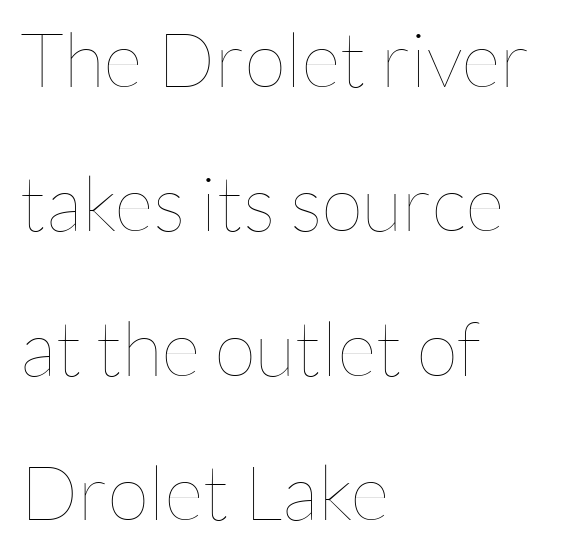
The image shows 76 px thin type, upright; set left-aligned, loose line spacing (1.9x), normal letter spacing, not underlined; low stroke contrast and a medium x-height.
